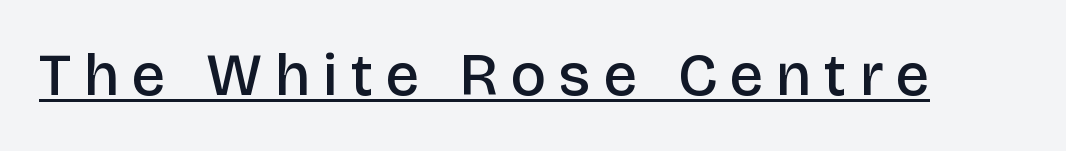
{"serif": "no", "italic": "no", "bold": "semi", "weight": "semibold", "width": "normal", "stroke_contrast": "low", "x_height": "large", "monospaced": "no", "underline": "yes", "letter_spacing": "wide", "letter_spacing_em": 0.22, "glyph_px": 60}
